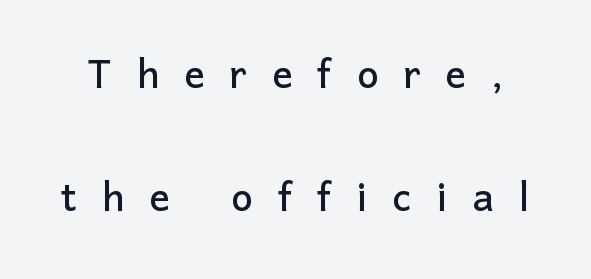
{"serif": "no", "italic": "no", "width": "normal", "stroke_contrast": "low", "x_height": "medium", "monospaced": "no", "underline": "no", "line_spacing": "loose", "line_spacing_ratio": 2.42, "letter_spacing": "wide", "letter_spacing_em": 0.49, "glyph_px": 51}
